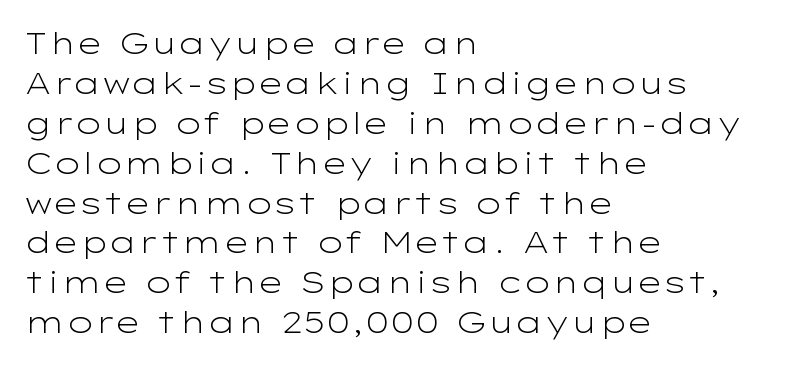
Q: Is the text bold? A: No.
Q: Is the text italic (slanted)? A: No, it is upright.
Q: Is the typeface a serif or a sans-serif typeface? A: Sans-serif.
Q: Is the text underlined? A: No.
Q: How is the paragraph aligned? A: Left-aligned.
Q: Is the spacing between letters normal or unusually wide? A: Normal.
Q: Is the spacing between lines tight, normal or loose? A: Normal.
Q: Width (condensed, normal, or wide)? A: Wide.
Q: Stroke contrast? A: Low.
Q: x-height? A: Medium.
Q: Monospaced? A: No.
